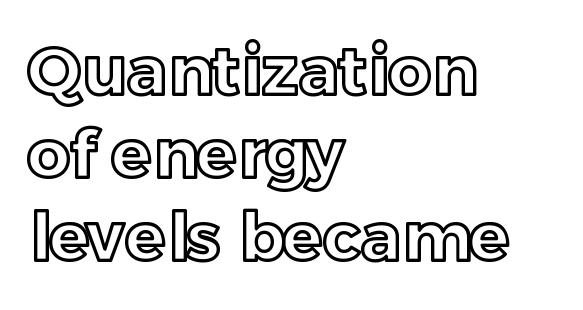
{"italic": "no", "width": "normal", "x_height": "medium", "monospaced": "no", "underline": "no", "align": "left", "line_spacing_ratio": 1.24, "letter_spacing": "normal", "letter_spacing_em": 0.0, "glyph_px": 67}
